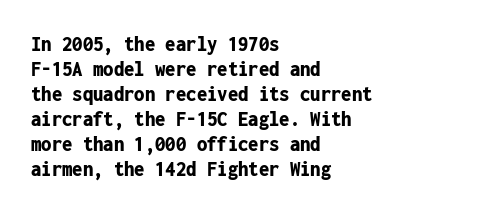
This rendering uses left alignment, leaving the right contour irregular. Compared with typical body copy, the letter spacing here is the same. Clear beneath every line of the passage. Do the letters lean? They stand straight.
